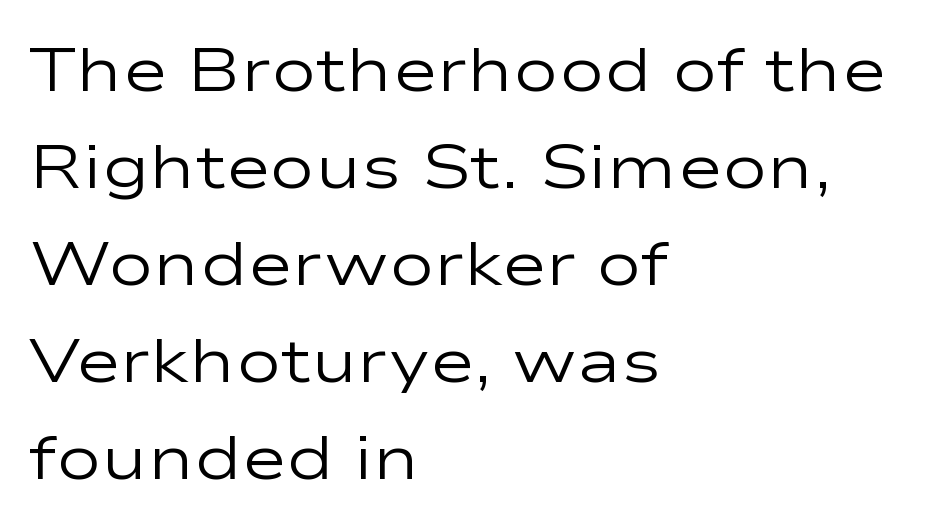
You can tell it's not italic because the verticals are truly vertical. Observe the ordinary spacing: letters are neighbours, not strangers. This reads as an unemphasized weight, regular at the heaviest. Caption: multi-line text, flush left, ragged right.
